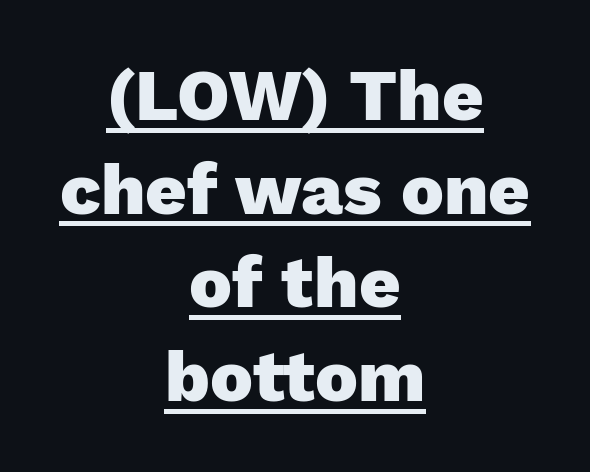
Caption: bold face, heavy strokes. Successive baselines arrive at the customary interval. Unlike italic type, these characters show no tilt at all. Regarding serifs, this sample does without them. Visually the block forms a symmetrical silhouette, jagged on both flanks. These lines keep a tight, regular rhythm from letter to letter.
